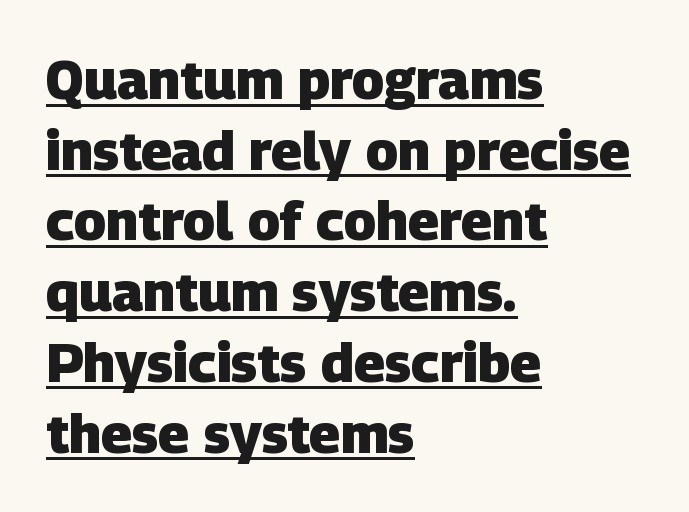
The image shows 54 px heavy sans-serif type; set left-aligned, normal line spacing (1.31x), normal letter spacing, underlined; low stroke contrast and a large x-height.
